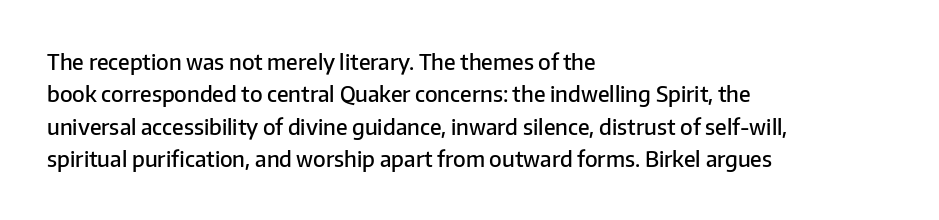
The image shows 22 px text type, upright; set left-aligned, normal line spacing (1.47x), normal letter spacing, not underlined.
